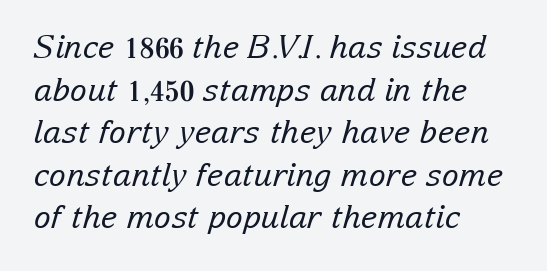
The image shows 32 px regular-weight serif type, italic (leaning right); set left-aligned, normal line spacing (1.33x), normal letter spacing, not underlined; low stroke contrast and a medium x-height.
